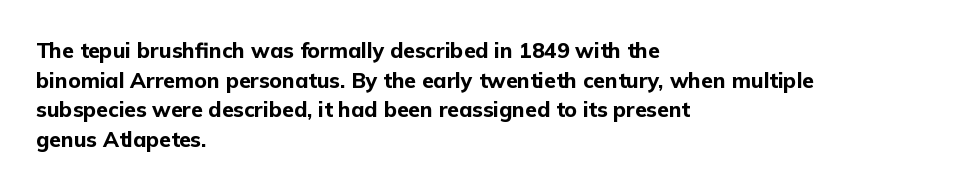
The image shows 21 px bold type, upright; set left-aligned, normal line spacing (1.41x), normal letter spacing, not underlined.
